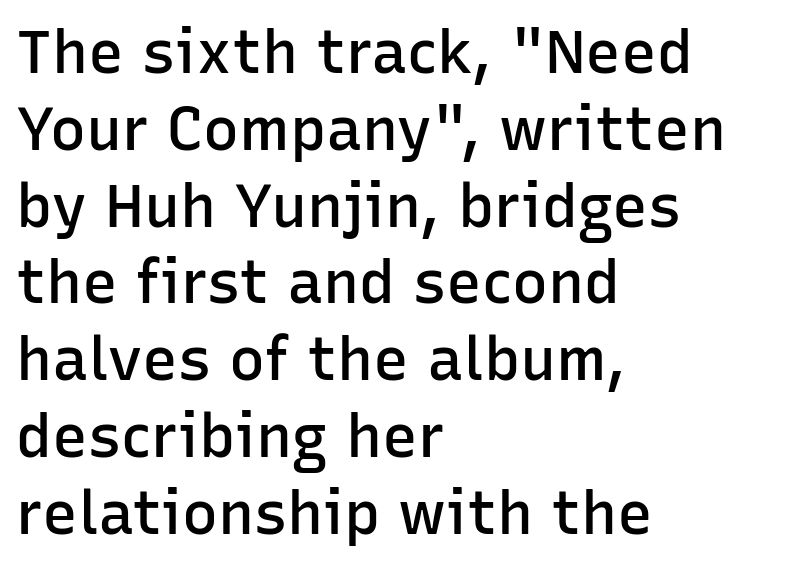
Q: Is the text bold? A: Semi-bold.
Q: Is the text italic (slanted)? A: No, it is upright.
Q: Is the typeface a serif or a sans-serif typeface? A: Sans-serif.
Q: Is the text underlined? A: No.
Q: How is the paragraph aligned? A: Left-aligned.
Q: Is the spacing between letters normal or unusually wide? A: Normal.
Q: Is the spacing between lines tight, normal or loose? A: Normal.
Q: Width (condensed, normal, or wide)? A: Normal.
Q: Stroke contrast? A: Low.
Q: x-height? A: Medium.
Q: Monospaced? A: No.
